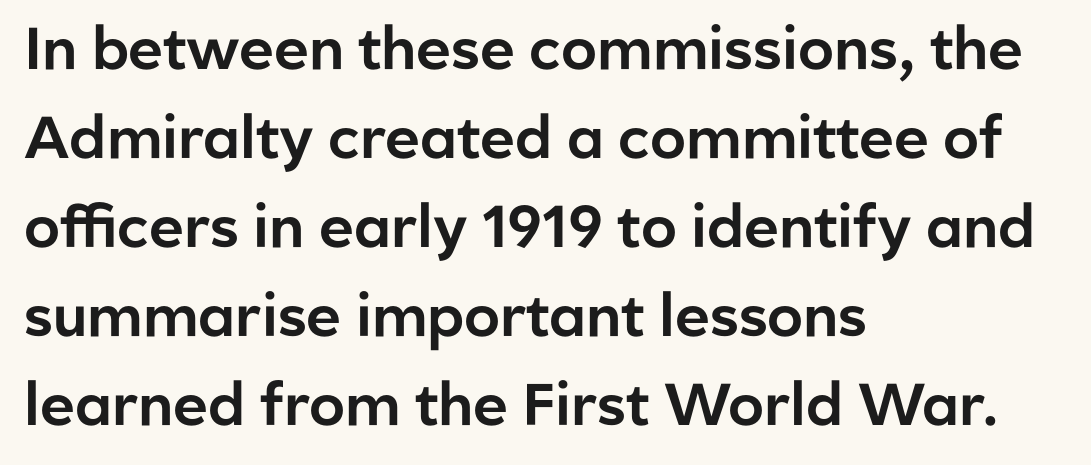
The image shows 59 px sans-serif type, upright; set left-aligned, normal line spacing (1.51x), normal letter spacing, not underlined; low stroke contrast and a medium x-height.
